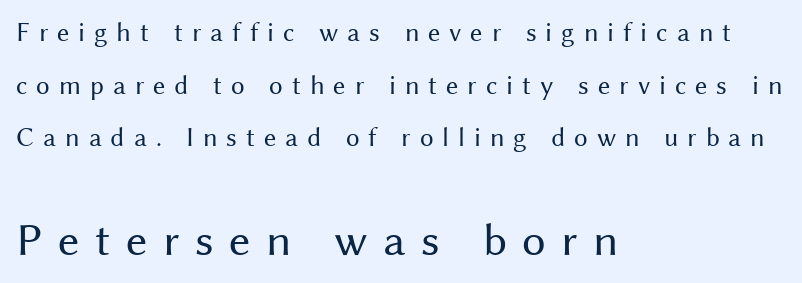
Q: Is the text bold? A: No.
Q: Is the text italic (slanted)? A: No, it is upright.
Q: Is the typeface a serif or a sans-serif typeface? A: Sans-serif.
Q: Is the text underlined? A: No.
Q: How is the paragraph aligned? A: Left-aligned.
Q: Is the spacing between letters normal or unusually wide? A: Unusually wide.
Q: Is the spacing between lines tight, normal or loose? A: Loose.
Q: Which block of text is set in a larger size, the first (top) or the second (bottom)? A: The second (bottom) one.
Q: Width (condensed, normal, or wide)? A: Normal.
Q: Stroke contrast? A: Medium.
Q: x-height? A: Medium.
Q: Monospaced? A: No.
